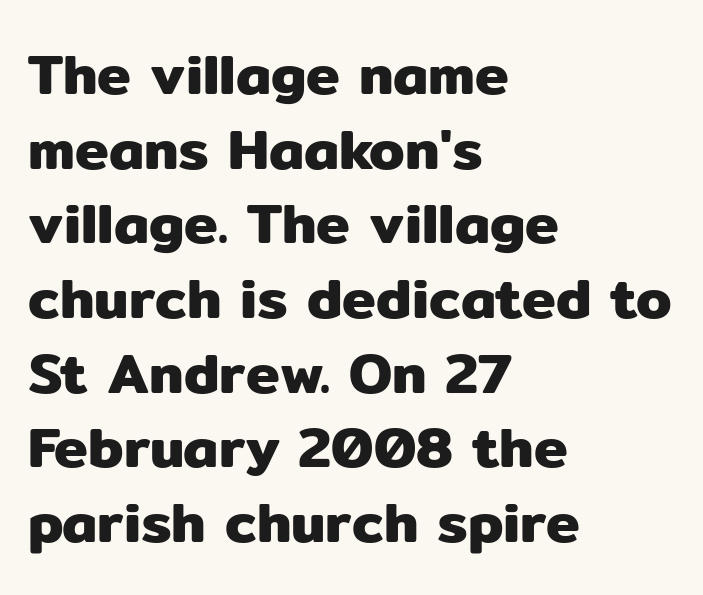
The image shows 57 px sans-serif type, upright; set left-aligned, normal line spacing (1.31x), normal letter spacing, not underlined; low stroke contrast and a medium x-height.
